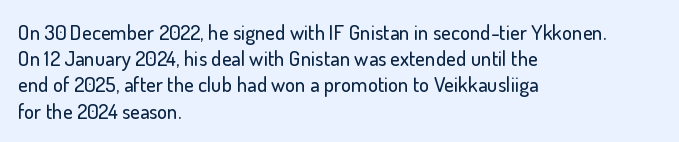
A typesetter would call this leading conventional body-copy spacing. Upright lettering throughout. This rendering uses left alignment, leaving the right contour irregular. The letterforms sit shoulder to shoulder at normal distance. Decoration check: the copy has no underline.
